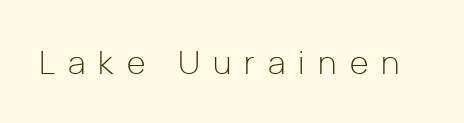
Q: Is the text bold? A: No.
Q: Is the text italic (slanted)? A: No, it is upright.
Q: Is the typeface a serif or a sans-serif typeface? A: Sans-serif.
Q: Is the text underlined? A: No.
Q: Is the spacing between letters normal or unusually wide? A: Unusually wide.
Q: Width (condensed, normal, or wide)? A: Normal.
Q: Stroke contrast? A: Low.
Q: x-height? A: Medium.
Q: Monospaced? A: No.
